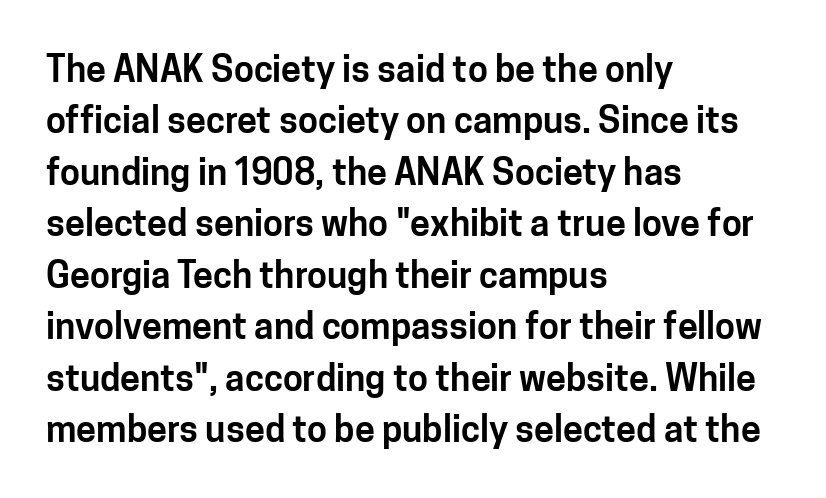
Q: Is the text italic (slanted)? A: No, it is upright.
Q: Is the typeface a serif or a sans-serif typeface? A: Sans-serif.
Q: Is the text underlined? A: No.
Q: How is the paragraph aligned? A: Left-aligned.
Q: Is the spacing between letters normal or unusually wide? A: Normal.
Q: Is the spacing between lines tight, normal or loose? A: Normal.
Q: Width (condensed, normal, or wide)? A: Normal.
Q: Stroke contrast? A: Low.
Q: x-height? A: Medium.
Q: Monospaced? A: No.
